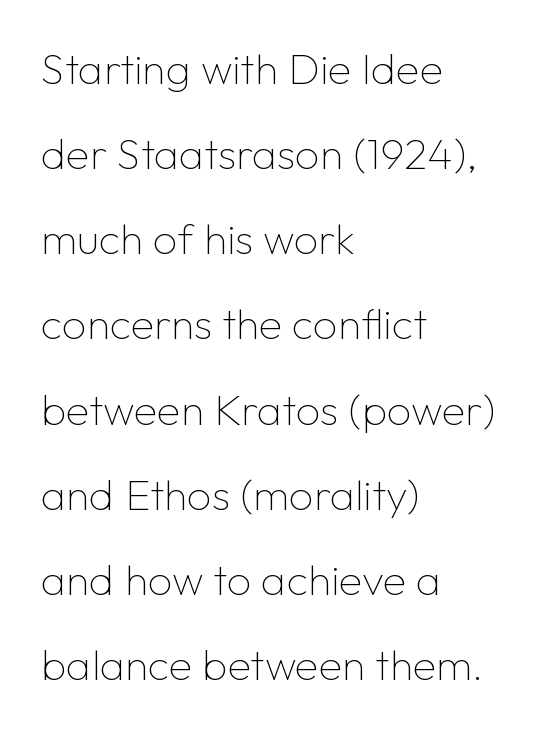
These lines are rendered in a variable-pitch font. In terms of letterform style, serifs are entirely absent. The strokes carry an ordinary text weight at most. Every row of glyphs begins at an identical x-position on the left. Vertical strokes here are truly vertical.
